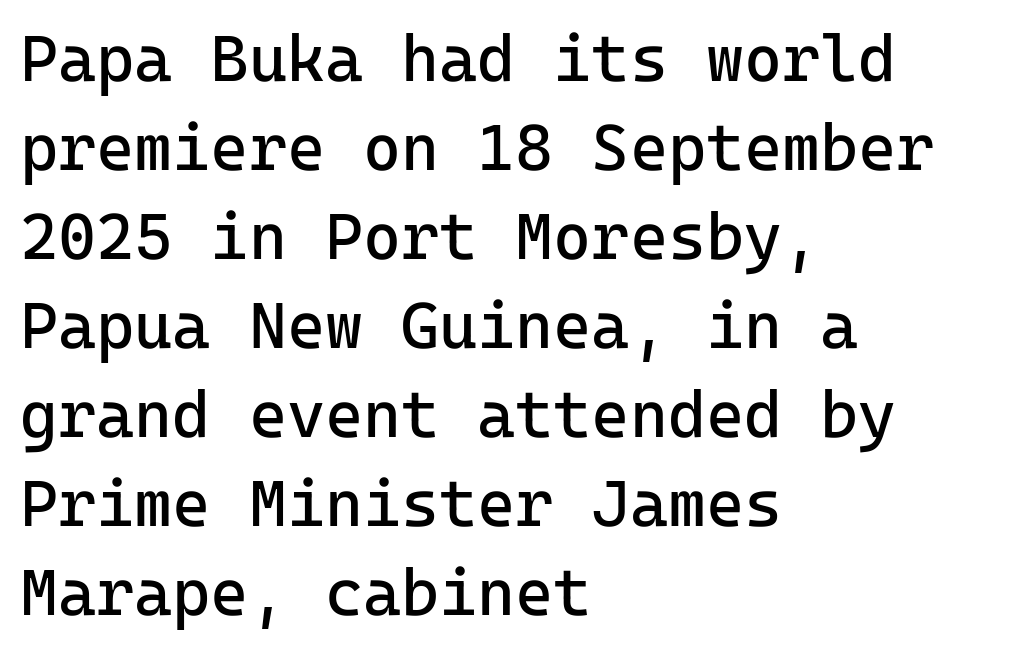
Q: Is the text bold? A: No.
Q: Is the text italic (slanted)? A: No, it is upright.
Q: Is the typeface a serif or a sans-serif typeface? A: Sans-serif.
Q: Is the text underlined? A: No.
Q: How is the paragraph aligned? A: Left-aligned.
Q: Is the spacing between letters normal or unusually wide? A: Normal.
Q: Is the spacing between lines tight, normal or loose? A: Normal.
Q: Width (condensed, normal, or wide)? A: Normal.
Q: Stroke contrast? A: Low.
Q: x-height? A: Medium.
Q: Monospaced? A: Yes.
